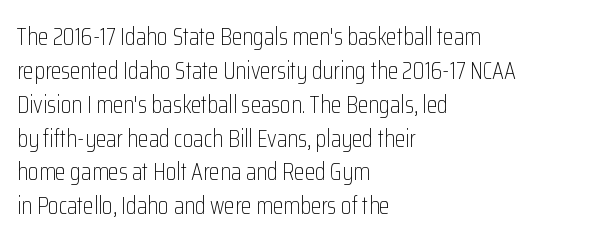
The image shows 24 px text type, upright; set left-aligned, normal line spacing (1.41x), normal letter spacing, not underlined.
